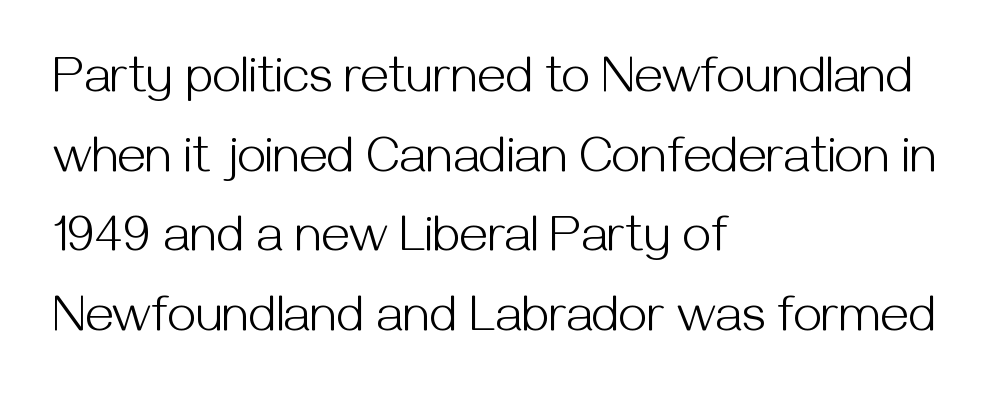
Q: Is the text bold? A: No.
Q: Is the text italic (slanted)? A: No, it is upright.
Q: Is the typeface a serif or a sans-serif typeface? A: Sans-serif.
Q: Is the text underlined? A: No.
Q: How is the paragraph aligned? A: Left-aligned.
Q: Is the spacing between letters normal or unusually wide? A: Normal.
Q: Is the spacing between lines tight, normal or loose? A: Normal.
Q: Width (condensed, normal, or wide)? A: Normal.
Q: Stroke contrast? A: Medium.
Q: x-height? A: Medium.
Q: Monospaced? A: No.
